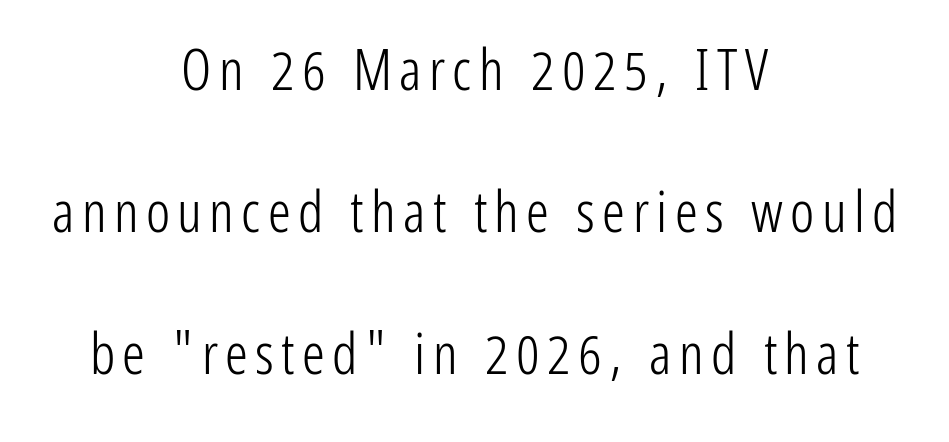
Q: Is the text bold? A: No.
Q: Is the text italic (slanted)? A: No, it is upright.
Q: Is the typeface a serif or a sans-serif typeface? A: Sans-serif.
Q: Is the text underlined? A: No.
Q: How is the paragraph aligned? A: Centered.
Q: Is the spacing between lines tight, normal or loose? A: Loose.
Q: Width (condensed, normal, or wide)? A: Condensed.
Q: Stroke contrast? A: Low.
Q: x-height? A: Medium.
Q: Monospaced? A: No.
